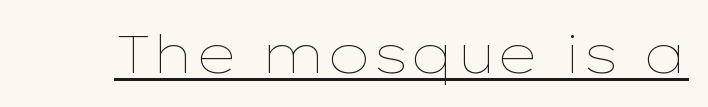
Here the glyphs are tracked normally, forming tight word shapes. The letters look calm and open, with moderate or lighter stems. Underlining? Definitely there. The letters stand straight up with perfectly vertical stems. Is this a fixed-width face? No — the glyphs have proportional, varying widths.
